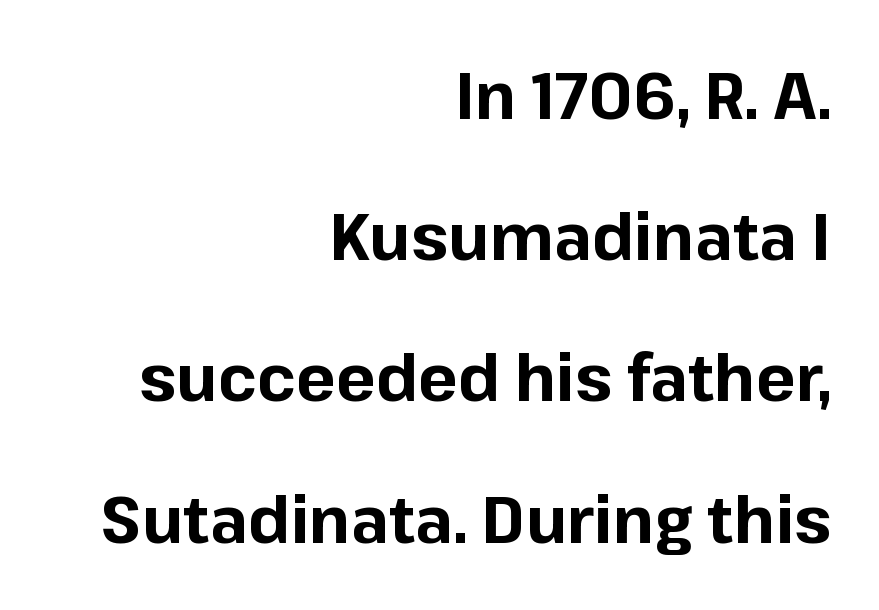
{"serif": "no", "italic": "no", "bold": "yes", "weight": "bold", "width": "normal", "stroke_contrast": "low", "x_height": "medium", "monospaced": "no", "underline": "no", "align": "right", "line_spacing": "loose", "line_spacing_ratio": 2.14, "letter_spacing": "normal", "letter_spacing_em": 0.0, "glyph_px": 66}
